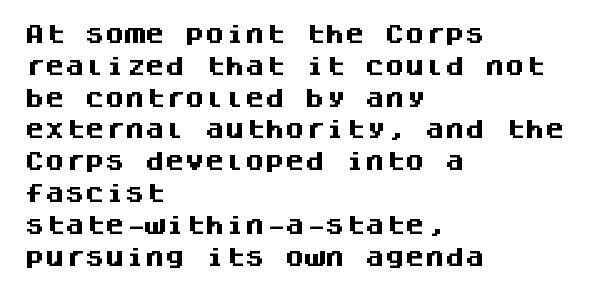
{"italic": "no", "bold": "yes", "underline": "no", "align": "left", "line_spacing": "normal", "line_spacing_ratio": 1.59, "letter_spacing": "normal", "letter_spacing_em": 0.0, "glyph_px": 20}
